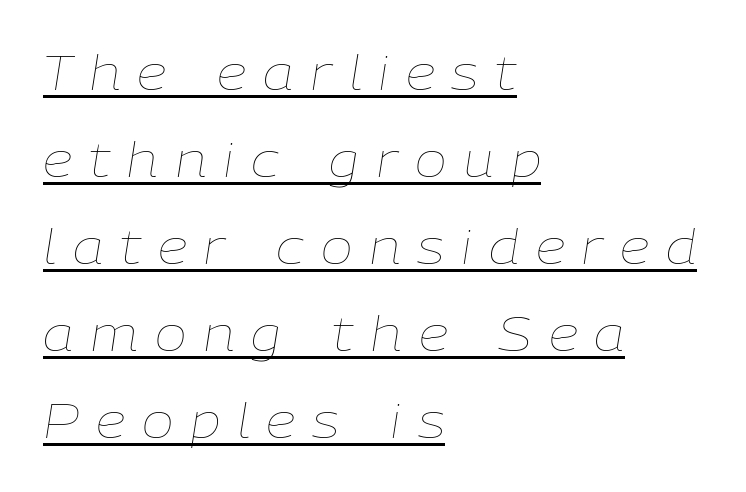
{"italic": "yes", "lean": "right", "slant_degrees": 9, "bold": "no", "weight": "thin", "width": "normal", "stroke_contrast": "low", "x_height": "medium", "monospaced": "no", "underline": "yes", "align": "left", "line_spacing_ratio": 1.81, "letter_spacing": "wide", "letter_spacing_em": 0.35, "glyph_px": 48}
